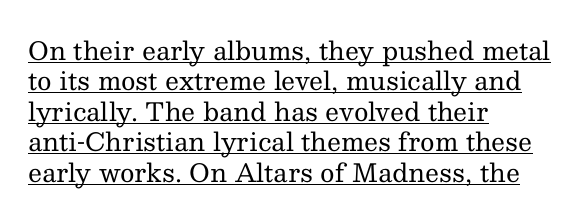
One-word summary of the alignment: left. The weight would be labelled regular, book, light, or lighter still. Decoration check: the copy is underlined. You could call the tracking neutral — neither tight nor loose. These lines were composed using upright roman letters.
